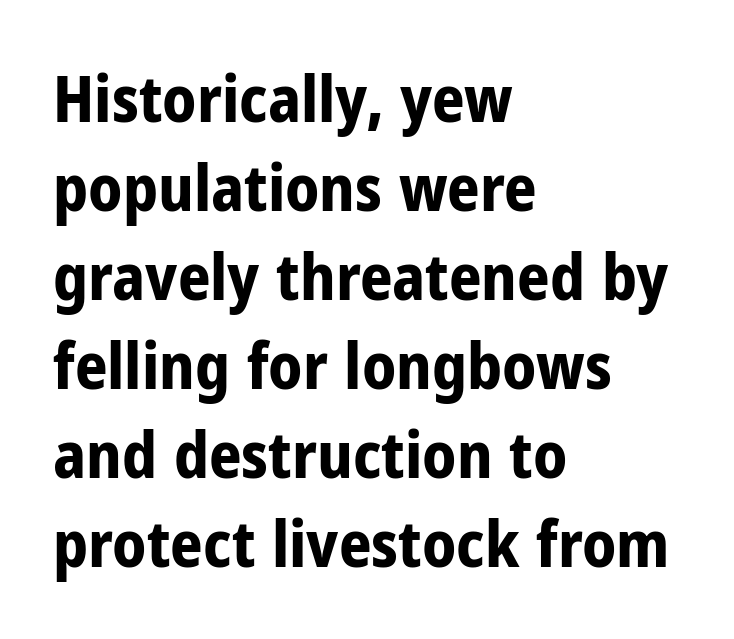
You could not count columns in this text — the font is proportionally spaced. Observe the absence of serifs on each vertical stroke in this sample. Style check: upright. The setting favours the left margin, as ordinary paragraphs usually do. The letters sit at their default tracking, neither squeezed nor spread.
